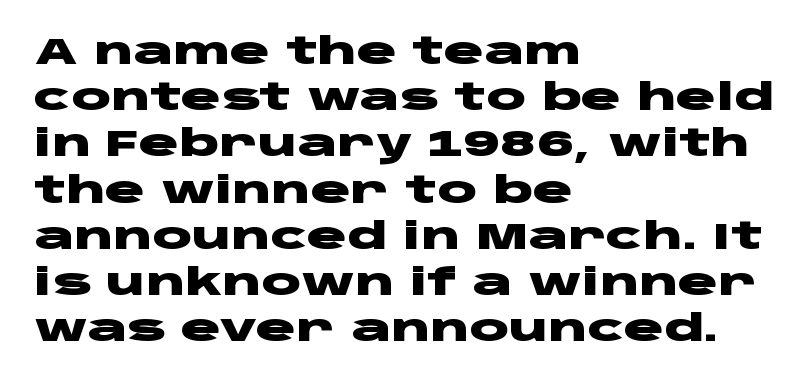
The image shows 37 px heavy, wide sans-serif type, upright; set left-aligned, normal line spacing (1.25x), normal letter spacing, not underlined; low stroke contrast and a large x-height.
